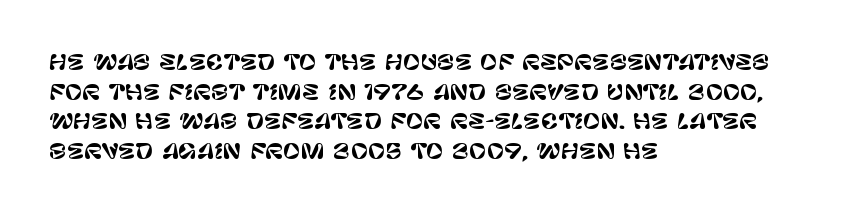
{"underline": "no", "align": "left", "line_spacing": "normal", "line_spacing_ratio": 1.41, "letter_spacing": "normal", "letter_spacing_em": 0.0, "glyph_px": 21}
